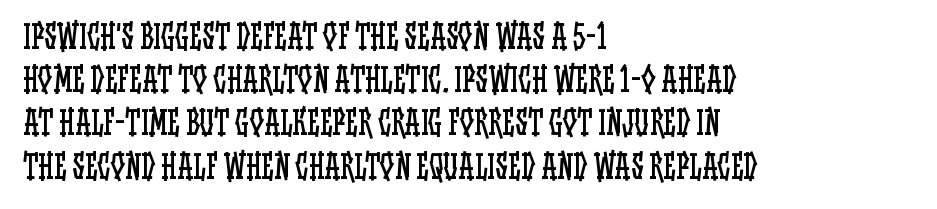
Q: Is the text bold? A: No.
Q: Is the text italic (slanted)? A: No, it is upright.
Q: Is the text underlined? A: No.
Q: How is the paragraph aligned? A: Left-aligned.
Q: Is the spacing between letters normal or unusually wide? A: Normal.
Q: Is the spacing between lines tight, normal or loose? A: Normal.
Q: Width (condensed, normal, or wide)? A: Condensed.
Q: Stroke contrast? A: Low.
Q: x-height? A: Large.
Q: Monospaced? A: No.
